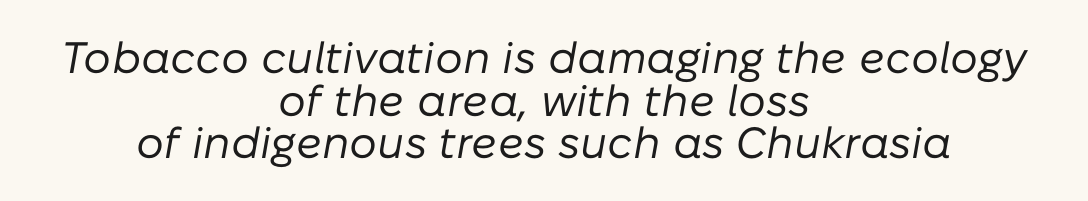
The image shows 44 px regular-weight type, italic (leaning right); set centered, tight line spacing (0.97x), normal letter spacing, not underlined; low stroke contrast and a medium x-height.
